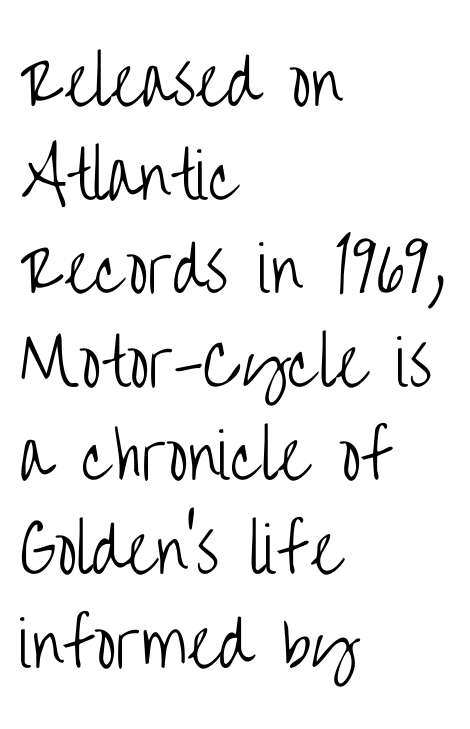
This rendering employs a face without finishing strokes, i.e., a sans-serif. The face used here is rendered with its standard letterfit. The vertical gap from one line to the next is medium. Casual observation: everything's shoved over to the left. The foot of each line stays bare and open.
